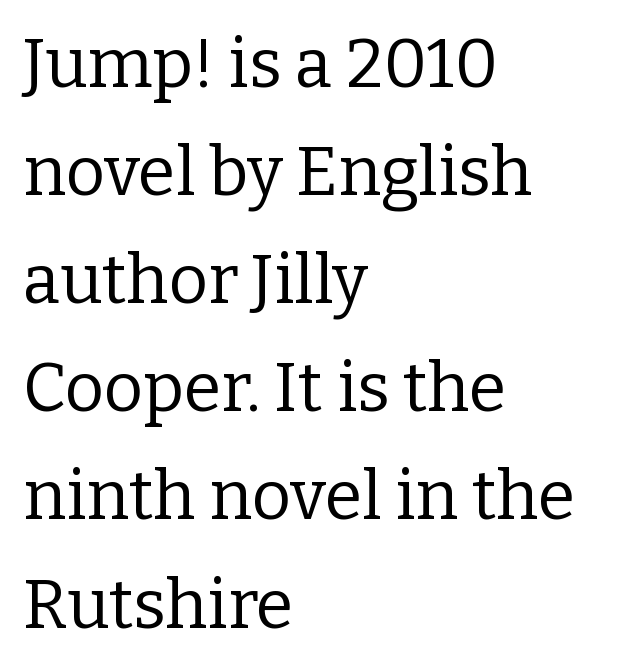
Q: Is the text bold? A: No.
Q: Is the text italic (slanted)? A: No, it is upright.
Q: Is the typeface a serif or a sans-serif typeface? A: Serif.
Q: Is the text underlined? A: No.
Q: How is the paragraph aligned? A: Left-aligned.
Q: Is the spacing between letters normal or unusually wide? A: Normal.
Q: Is the spacing between lines tight, normal or loose? A: Normal.
Q: Width (condensed, normal, or wide)? A: Normal.
Q: Stroke contrast? A: Low.
Q: x-height? A: Medium.
Q: Monospaced? A: No.
